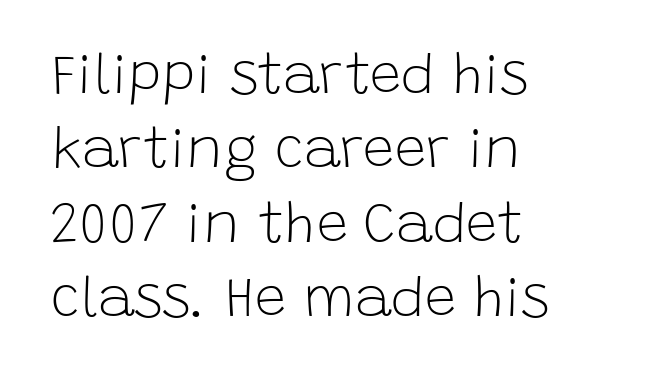
Think of a printed novel: that variable character pitch is what you see here. There is no visible air inserted between adjacent glyphs. No heavy texture on the line: the type isn't bold. The rag falls on the right side of this text block. Normally led — the rows are evenly, conventionally spaced. Just letters on the line, the space beneath them empty.
